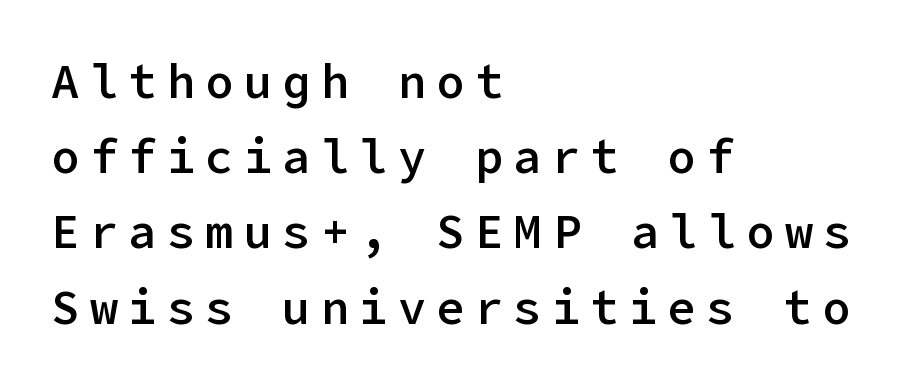
{"serif": "no", "italic": "no", "bold": "semi", "weight": "semibold", "width": "normal", "stroke_contrast": "low", "x_height": "medium", "underline": "no", "align": "left", "line_spacing": "normal", "line_spacing_ratio": 1.6, "letter_spacing": "wide", "letter_spacing_em": 0.22, "glyph_px": 47}
